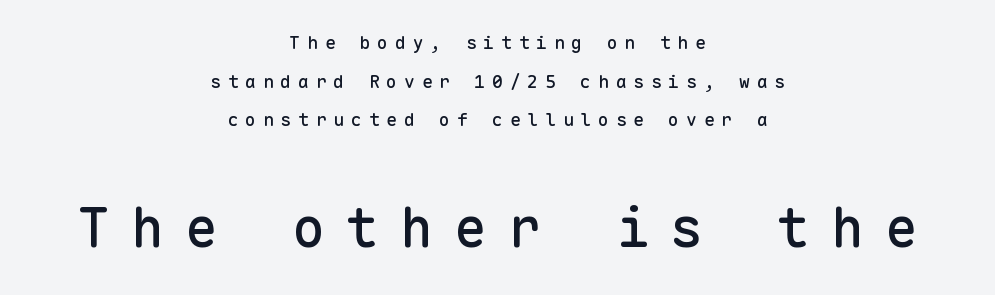
Q: Is the text italic (slanted)? A: No, it is upright.
Q: Is the typeface a serif or a sans-serif typeface? A: Sans-serif.
Q: Is the text underlined? A: No.
Q: How is the paragraph aligned? A: Centered.
Q: Is the spacing between letters normal or unusually wide? A: Unusually wide.
Q: Is the spacing between lines tight, normal or loose? A: Loose.
Q: Which block of text is set in a larger size, the first (top) or the second (bottom)? A: The second (bottom) one.
Q: Width (condensed, normal, or wide)? A: Normal.
Q: Stroke contrast? A: Low.
Q: x-height? A: Medium.
Q: Monospaced? A: Yes.
